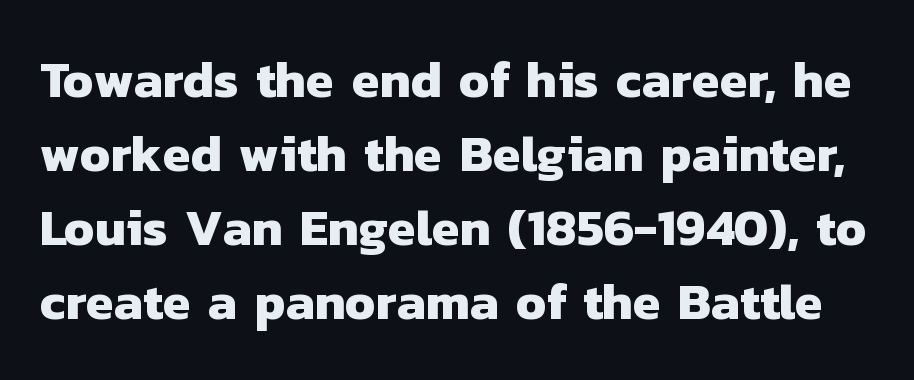
Its strokes are broad and dark, the hallmark of bold type. A typesetter would label this face a sans. Whoever set this chose a conventional vertical rhythm. A clean baseline with only descenders dipping below it. Honestly, the letter spacing is just normal — you wouldn't notice it. Note the varied advance widths — an 'i' is clearly narrower than an 'm'.
